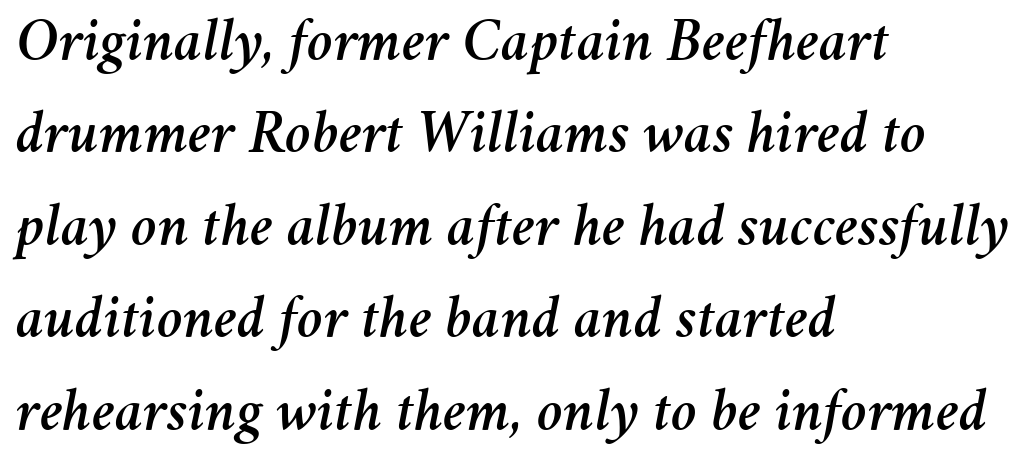
The image shows 62 px text type, italic (leaning right); set left-aligned, normal line spacing (1.49x), normal letter spacing, not underlined; medium stroke contrast and a medium x-height.
